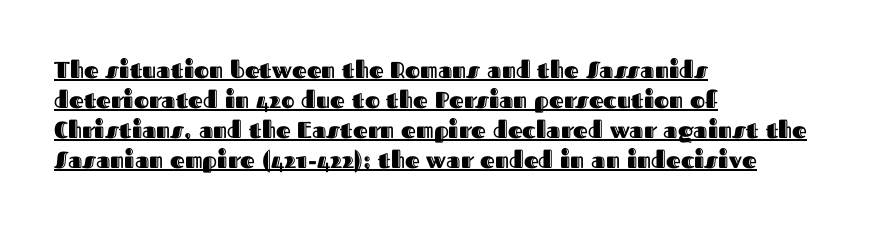
Every word sits above its own underline. Designer's note — italics off, roman on. The tracking reads as untouched default to a designer's eye. Line spacing here is normal.
